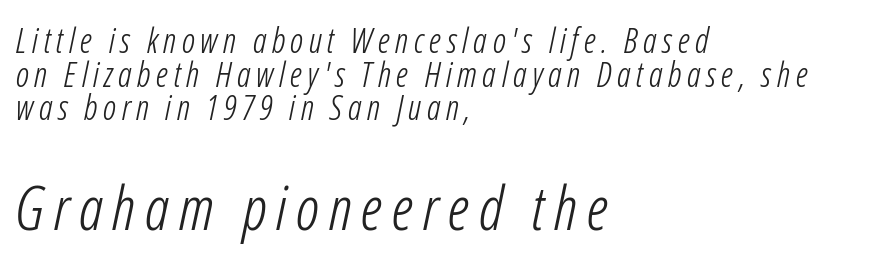
A clean baseline with only descenders dipping below it. Every row of glyphs begins at an identical x-position on the left. Here the second block reads like a headline and the first like body copy. Weight: in the light-to-regular range. You can tell it's italic because the verticals aren't actually vertical.
